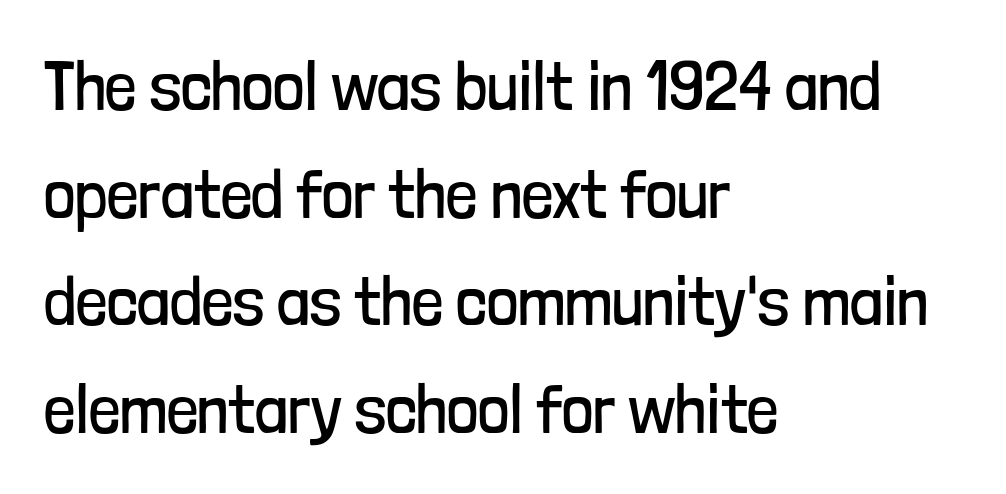
Q: Is the text bold? A: No.
Q: Is the text italic (slanted)? A: No, it is upright.
Q: Is the typeface a serif or a sans-serif typeface? A: Sans-serif.
Q: Is the text underlined? A: No.
Q: How is the paragraph aligned? A: Left-aligned.
Q: Is the spacing between letters normal or unusually wide? A: Normal.
Q: Is the spacing between lines tight, normal or loose? A: Normal.
Q: Width (condensed, normal, or wide)? A: Condensed.
Q: Stroke contrast? A: Low.
Q: x-height? A: Medium.
Q: Monospaced? A: No.
